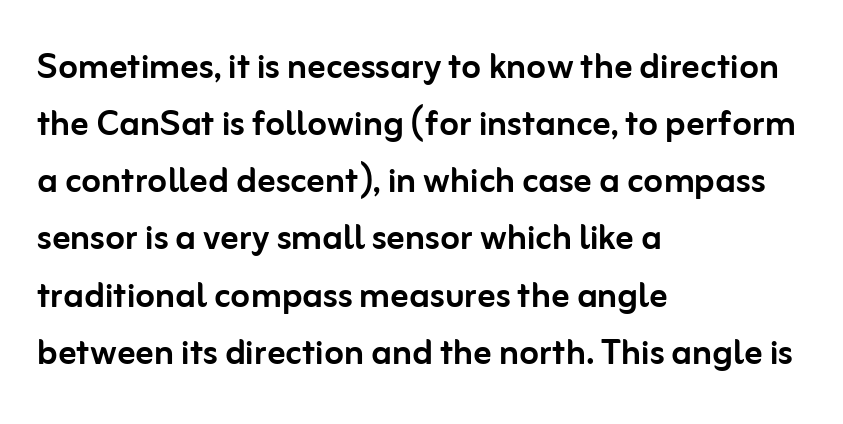
Spacing verdict: proportional, widths tailored to each character. In terms of leading, this rendering sits right in the middle. The letters stand upright; this is a roman face. This rendering features lettering with no underline. Where is the straight margin? On the left.
